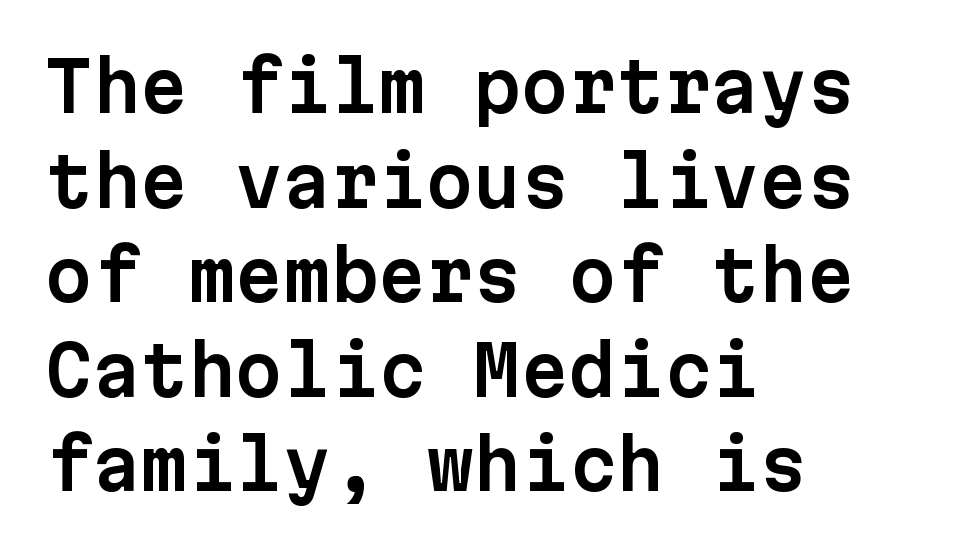
The image shows 68 px sans-serif type, upright, monospaced; set left-aligned, normal line spacing (1.39x), normal letter spacing, not underlined; low stroke contrast and a medium x-height.
